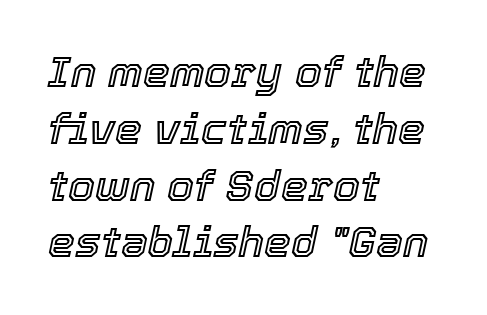
Q: Is the text italic (slanted)? A: Yes, it leans right by about 12 degrees.
Q: Is the text underlined? A: No.
Q: How is the paragraph aligned? A: Left-aligned.
Q: Is the spacing between letters normal or unusually wide? A: Normal.
Q: Is the spacing between lines tight, normal or loose? A: Normal.
Q: Width (condensed, normal, or wide)? A: Normal.
Q: x-height? A: Medium.
Q: Monospaced? A: No.
